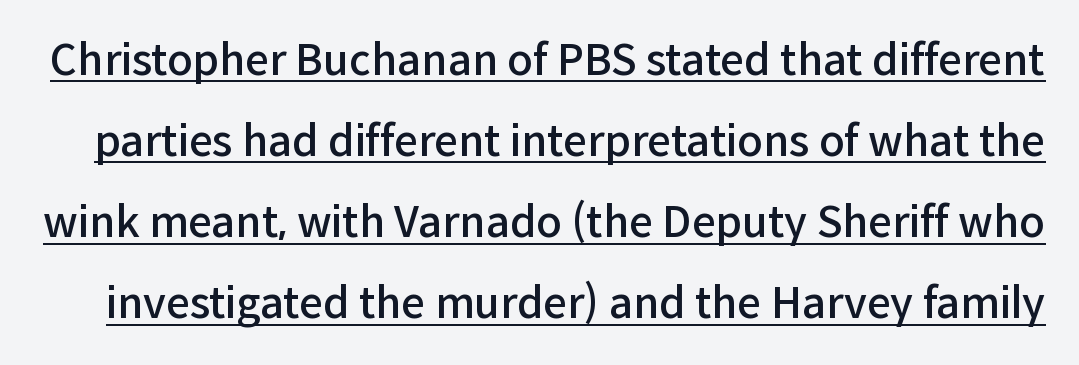
Descenders here cross a horizontal rule under the line. Think of a printed novel: that variable character pitch is what you see here. Spacing between characters is what you'd get straight out of the box. Typographically, this falls in the sans-serif category. Summary of weight: moderately heavy, a semibold. Airy leading.
